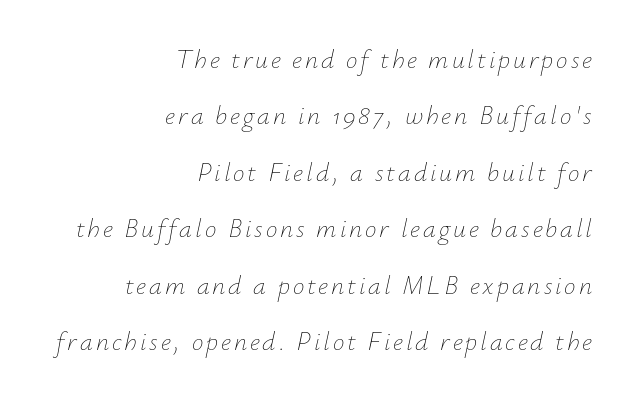
The image shows 26 px text type, italic (leaning right); set right-aligned, loose line spacing (2.17x), not underlined.
